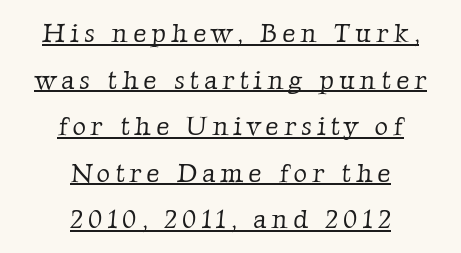
{"bold": "no", "underline": "yes", "align": "center", "line_spacing_ratio": 1.79, "glyph_px": 26}
